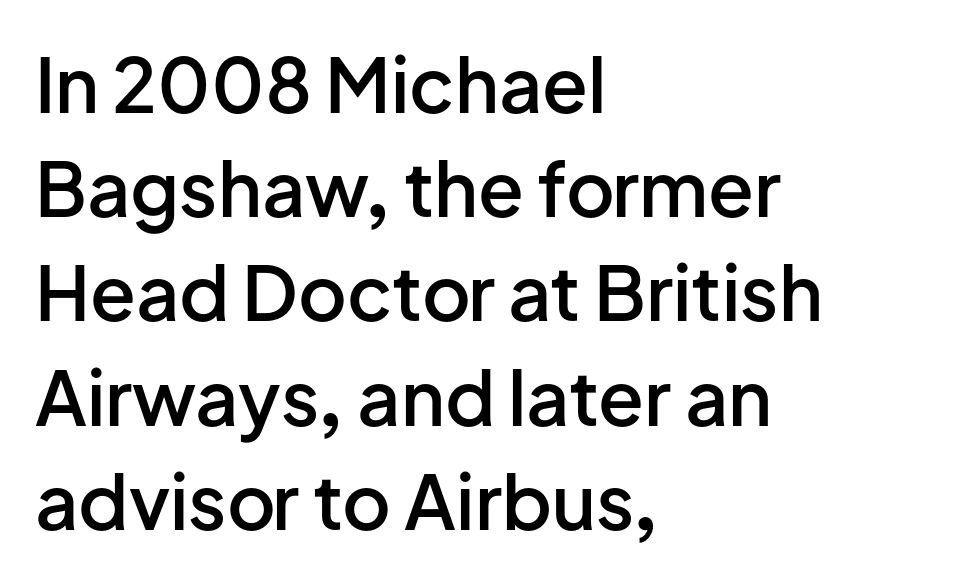
Is this a sans? Yes — the strokes have no serifs. This is roman type, the default non-slanted kind. Does the weight exceed regular? Yes, but only to semibold. A classic flush-left, rag-right setting is used for this passage.
